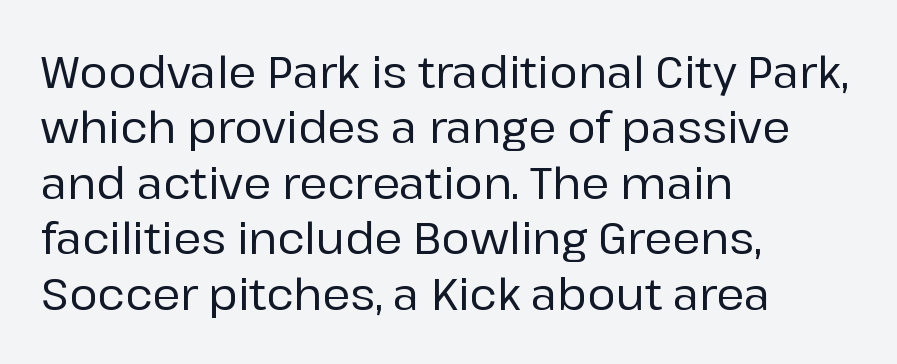
Q: Is the text italic (slanted)? A: No, it is upright.
Q: Is the typeface a serif or a sans-serif typeface? A: Sans-serif.
Q: Is the text underlined? A: No.
Q: How is the paragraph aligned? A: Left-aligned.
Q: Is the spacing between letters normal or unusually wide? A: Normal.
Q: Is the spacing between lines tight, normal or loose? A: Normal.
Q: Width (condensed, normal, or wide)? A: Normal.
Q: Stroke contrast? A: Low.
Q: x-height? A: Medium.
Q: Monospaced? A: No.
